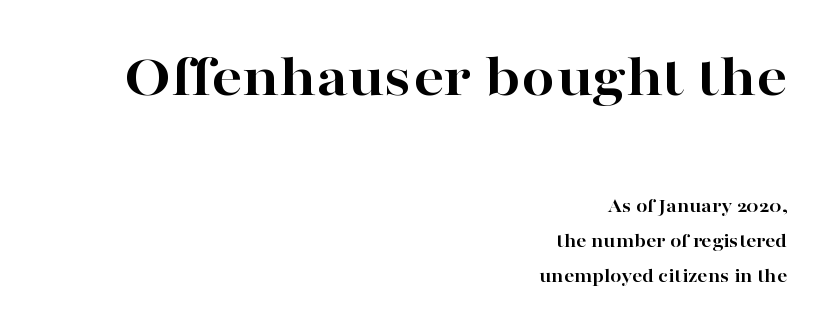
Q: Is the text bold? A: Yes.
Q: Is the text italic (slanted)? A: No, it is upright.
Q: Is the typeface a serif or a sans-serif typeface? A: Serif.
Q: Is the text underlined? A: No.
Q: How is the paragraph aligned? A: Right-aligned.
Q: Is the spacing between letters normal or unusually wide? A: Normal.
Q: Which block of text is set in a larger size, the first (top) or the second (bottom)? A: The first (top) one.
Q: Width (condensed, normal, or wide)? A: Wide.
Q: Stroke contrast? A: High.
Q: x-height? A: Medium.
Q: Monospaced? A: No.
